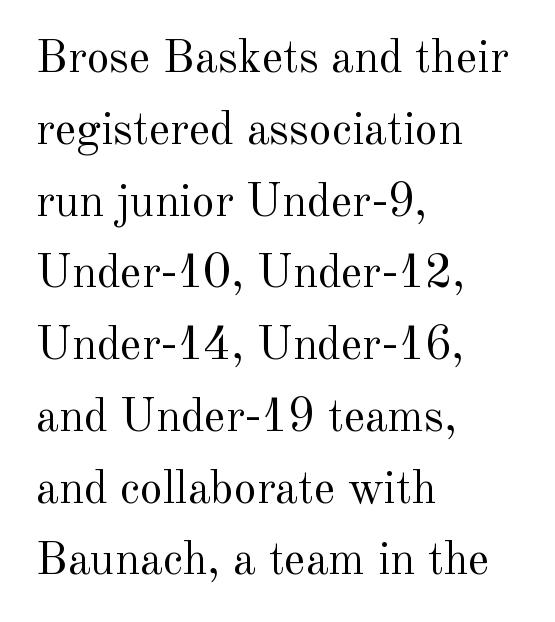
The image shows 46 px regular-weight serif type, upright; set left-aligned, normal line spacing (1.56x), normal letter spacing, not underlined; a small x-height.
